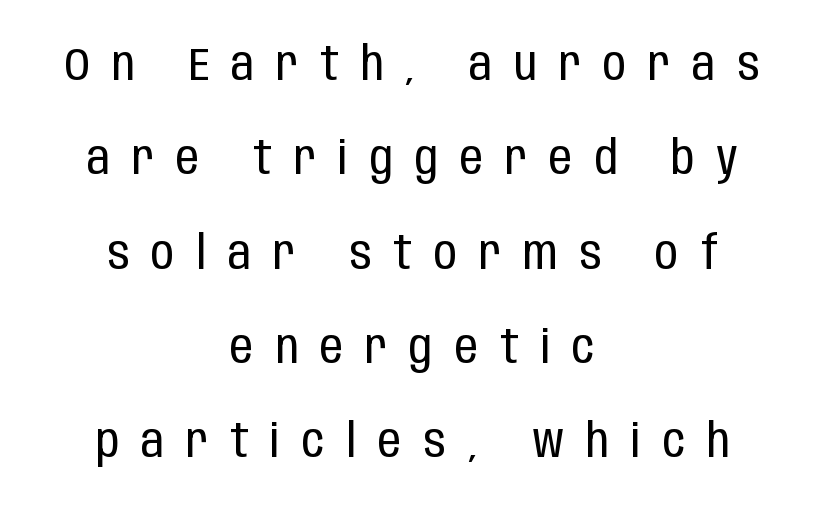
{"serif": "no", "italic": "no", "bold": "no", "weight": "regular", "width": "condensed", "stroke_contrast": "low", "x_height": "large", "monospaced": "no", "underline": "no", "align": "center", "line_spacing": "loose", "line_spacing_ratio": 2.05, "letter_spacing": "wide", "letter_spacing_em": 0.48, "glyph_px": 46}
